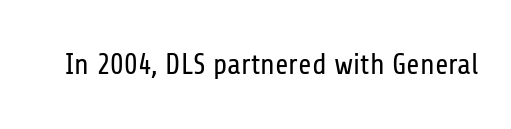
Does the type have serifs? No, each stem ends abruptly. The letters advance in unequal steps, a hallmark of proportional type. On a weight scale, this lands at 450 or below. Inter-character spacing is left at the font's built-in metrics. The space beneath each line is pristine and unruled. Posture: vertical.
